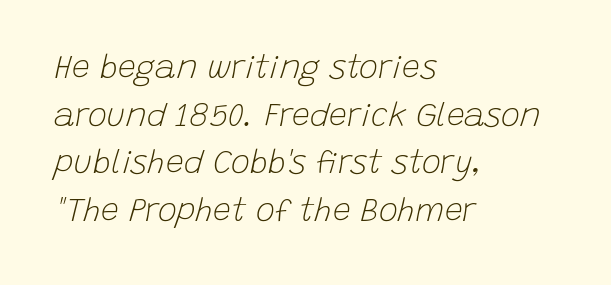
The image shows 32 px light type, italic (leaning right); set left-aligned, normal line spacing (1.49x), normal letter spacing, not underlined; low stroke contrast and a large x-height.
